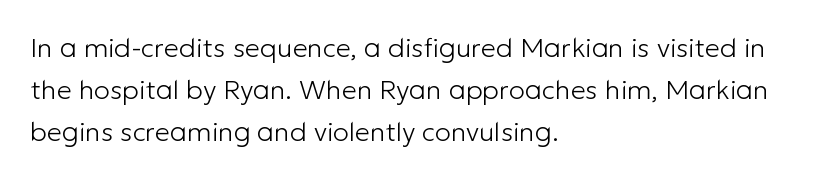
The image shows 27 px text type, upright; set left-aligned, normal line spacing (1.55x), normal letter spacing, not underlined.
